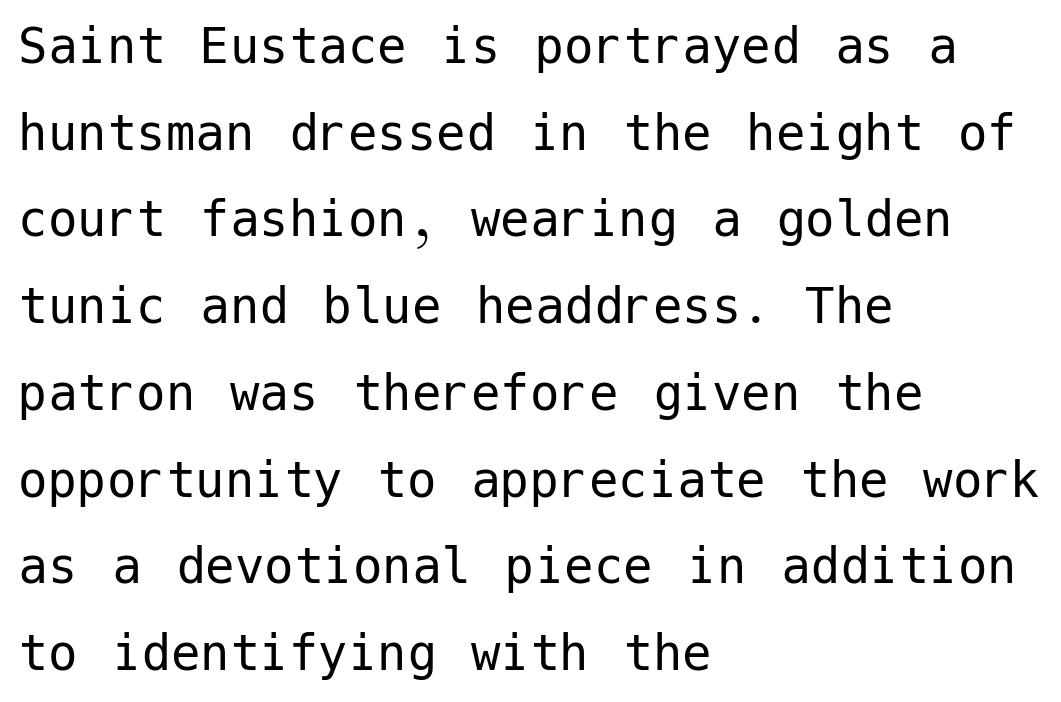
The image shows 59 px regular-weight sans-serif type, upright; set left-aligned, normal line spacing (1.47x), normal letter spacing, not underlined; low stroke contrast and a medium x-height.
